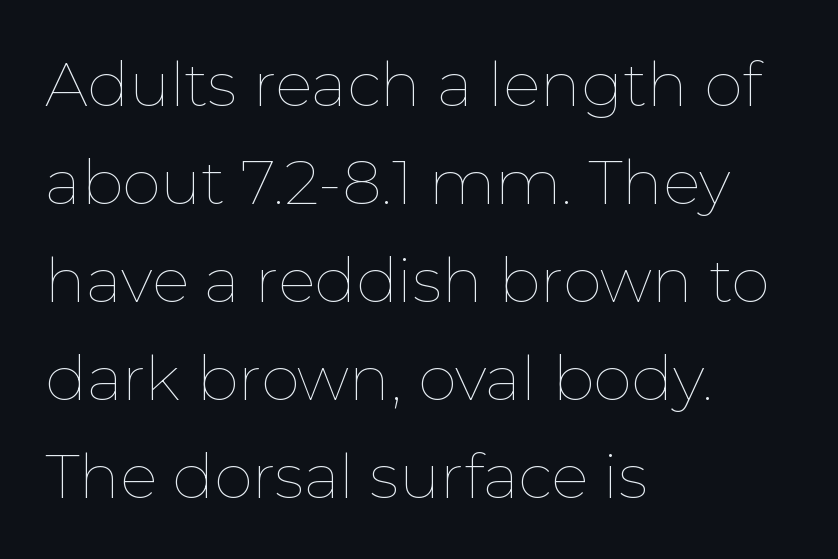
Vertical strokes here are truly vertical. The passage shown stacks its lines at a standard gap. Default kerning and tracking; the words read as compact shapes. Is the type heavy? It reads as light-to-regular instead. The lines are quadded left. A typesetter would call this proportional, since set widths differ per character.
